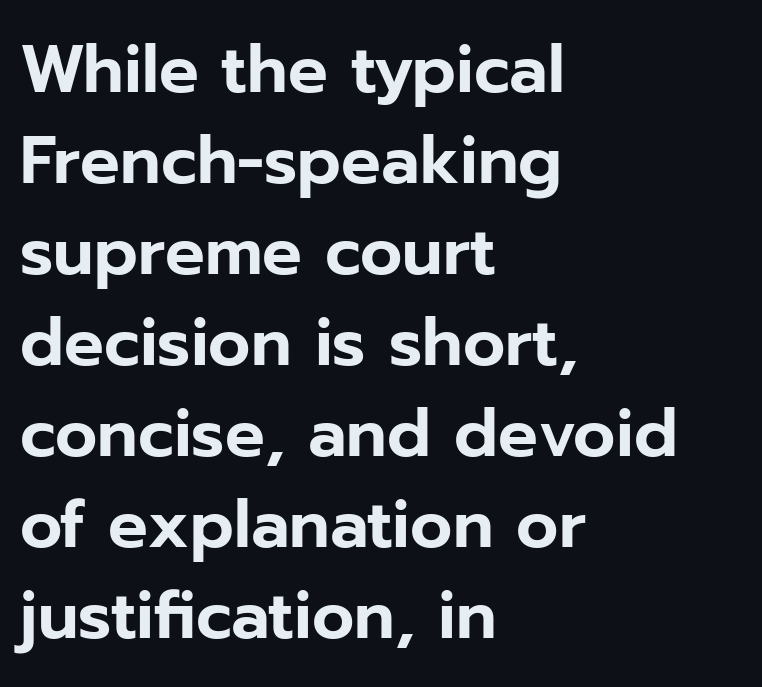
{"serif": "no", "italic": "no", "width": "normal", "stroke_contrast": "low", "x_height": "medium", "monospaced": "no", "underline": "no", "align": "left", "line_spacing": "normal", "line_spacing_ratio": 1.38, "letter_spacing": "normal", "letter_spacing_em": 0.0, "glyph_px": 66}
